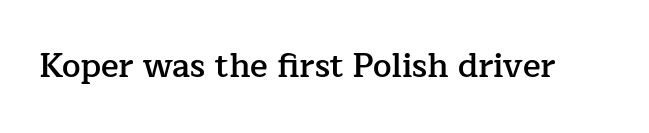
The image shows 33 px semibold serif type, upright; set normal letter spacing, not underlined; low stroke contrast and a medium x-height.
